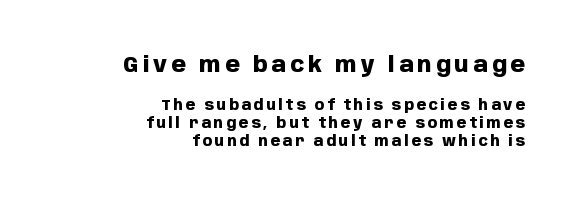
The image shows 21 px bold type, upright; set right-aligned, normal line spacing (1.27x), not underlined; the first (top) block is 1.5x larger.
